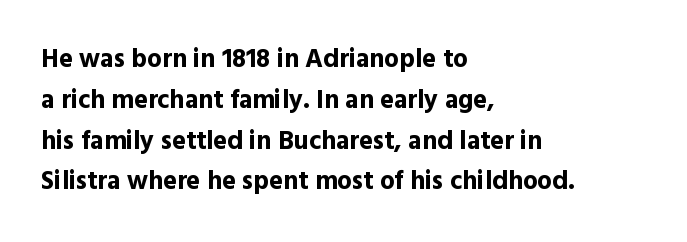
The image shows 26 px bold type, upright; set left-aligned, normal line spacing (1.57x), normal letter spacing, not underlined.
